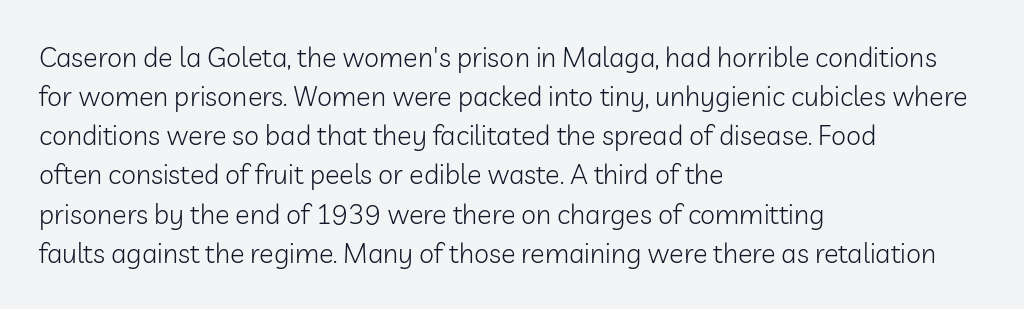
Q: Is the text bold? A: No.
Q: Is the text italic (slanted)? A: No, it is upright.
Q: Is the text underlined? A: No.
Q: How is the paragraph aligned? A: Left-aligned.
Q: Is the spacing between letters normal or unusually wide? A: Normal.
Q: Is the spacing between lines tight, normal or loose? A: Normal.
